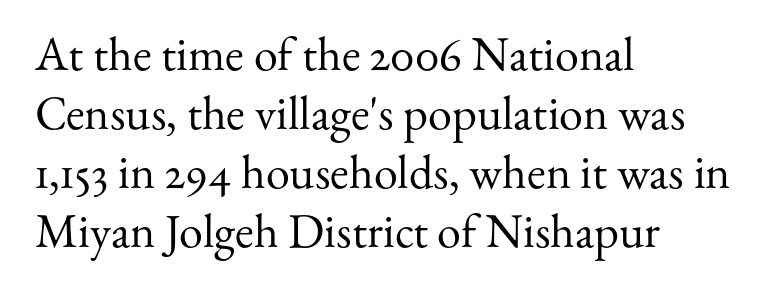
Q: Is the text bold? A: No.
Q: Is the text italic (slanted)? A: No, it is upright.
Q: Is the typeface a serif or a sans-serif typeface? A: Serif.
Q: Is the text underlined? A: No.
Q: How is the paragraph aligned? A: Left-aligned.
Q: Is the spacing between letters normal or unusually wide? A: Normal.
Q: Width (condensed, normal, or wide)? A: Normal.
Q: Stroke contrast? A: Medium.
Q: x-height? A: Small.
Q: Monospaced? A: No.
